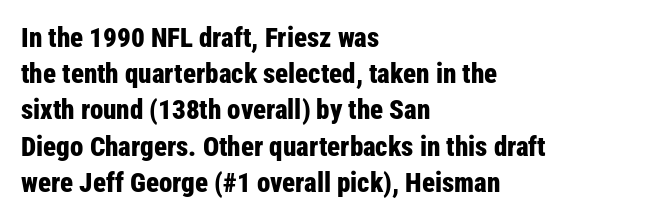
Does the weight exceed regular? Yes, all the way to bold. Inter-character spacing is left at the font's built-in metrics. If you drew a ruler down the left edge, every line would touch it. Only glyphs here, with clear space below each row. This sample keeps an unexceptional amount of space between lines.
